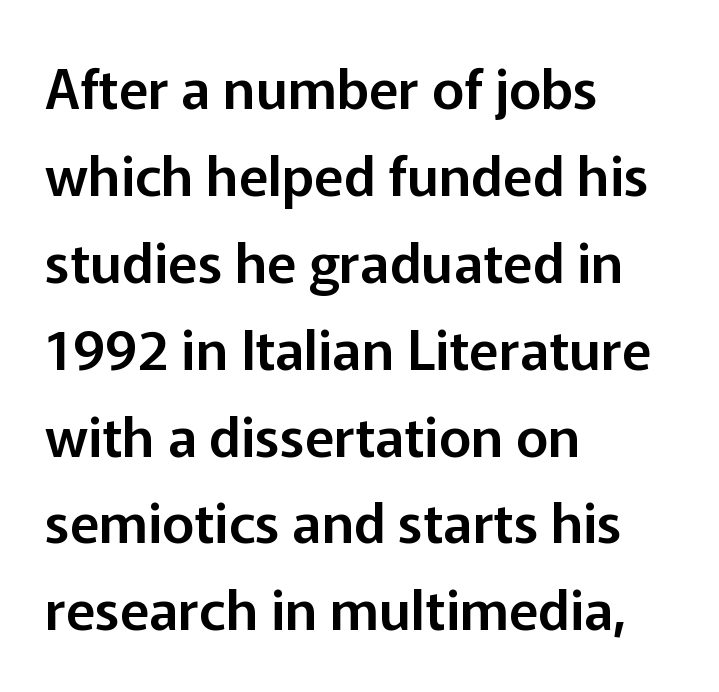
Q: Is the text italic (slanted)? A: No, it is upright.
Q: Is the typeface a serif or a sans-serif typeface? A: Sans-serif.
Q: Is the text underlined? A: No.
Q: How is the paragraph aligned? A: Left-aligned.
Q: Is the spacing between letters normal or unusually wide? A: Normal.
Q: Is the spacing between lines tight, normal or loose? A: Normal.
Q: Width (condensed, normal, or wide)? A: Normal.
Q: Stroke contrast? A: Low.
Q: x-height? A: Medium.
Q: Monospaced? A: No.
